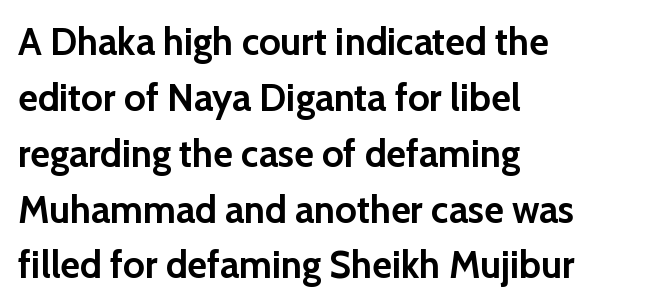
The image shows 38 px semibold sans-serif type, upright; set left-aligned, normal line spacing (1.47x), normal letter spacing, not underlined; low stroke contrast and a medium x-height.
